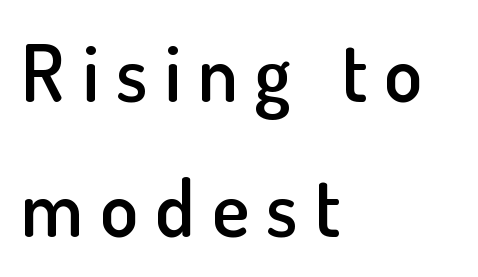
The image shows 78 px semibold sans-serif type, upright; set left-aligned, line spacing 1.73x, unusually wide letter spacing (+0.22 em), not underlined; low stroke contrast and a small x-height.
